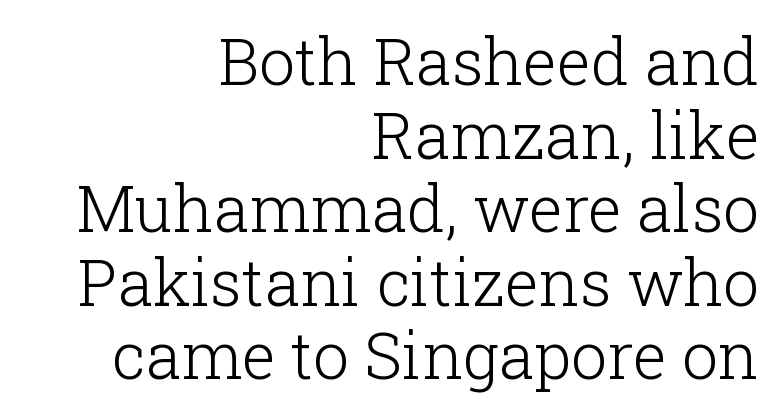
The image shows 64 px light serif type, upright; set right-aligned, tight line spacing (1.15x), normal letter spacing, not underlined; low stroke contrast and a medium x-height.
